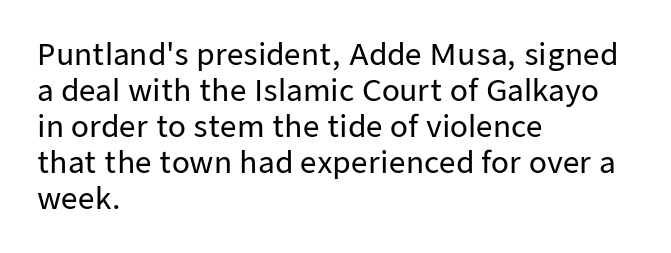
Q: Is the text italic (slanted)? A: No, it is upright.
Q: Is the typeface a serif or a sans-serif typeface? A: Sans-serif.
Q: Is the text underlined? A: No.
Q: How is the paragraph aligned? A: Left-aligned.
Q: Is the spacing between letters normal or unusually wide? A: Normal.
Q: Width (condensed, normal, or wide)? A: Normal.
Q: Stroke contrast? A: Low.
Q: x-height? A: Medium.
Q: Monospaced? A: No.
